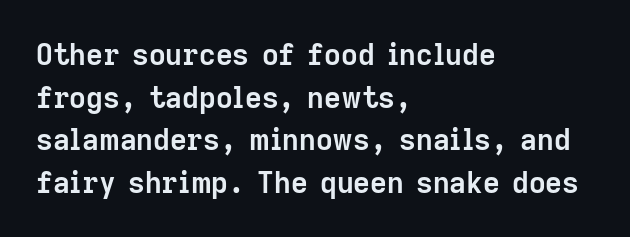
The image shows 29 px semibold sans-serif type, upright; set left-aligned, normal line spacing (1.47x), normal letter spacing, not underlined; low stroke contrast and a medium x-height.
